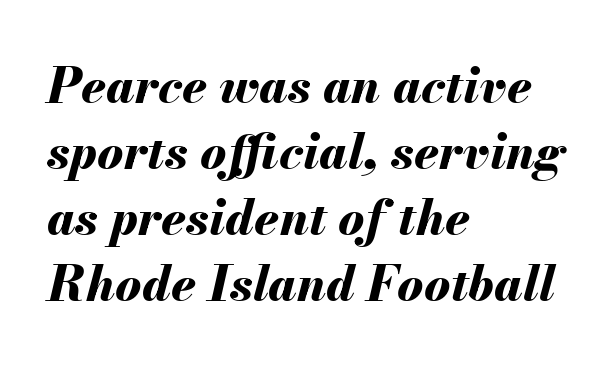
The image shows 49 px bold type, italic (leaning right); set left-aligned, normal line spacing (1.35x), normal letter spacing, not underlined; medium stroke contrast and a small x-height.
